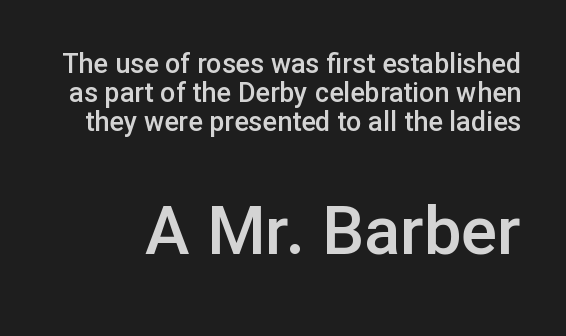
Q: Is the text bold? A: Semi-bold.
Q: Is the text italic (slanted)? A: No, it is upright.
Q: Is the typeface a serif or a sans-serif typeface? A: Sans-serif.
Q: Is the text underlined? A: No.
Q: Is the spacing between letters normal or unusually wide? A: Normal.
Q: Is the spacing between lines tight, normal or loose? A: Tight.
Q: Which block of text is set in a larger size, the first (top) or the second (bottom)? A: The second (bottom) one.
Q: Width (condensed, normal, or wide)? A: Normal.
Q: Stroke contrast? A: Low.
Q: x-height? A: Medium.
Q: Monospaced? A: No.
